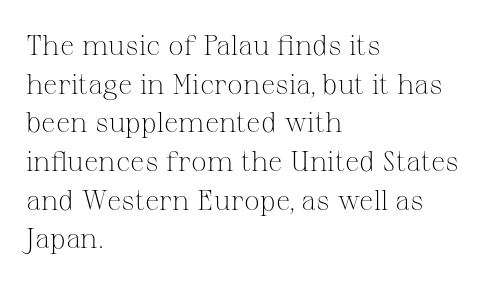
Tracking here is standard; glyphs follow each other at the usual distance. The face used here is proportionally spaced, like ordinary book or web type. How would I describe the line gaps? Plain and ordinary. This rendering employs a face with finishing strokes, i.e., a serif. Just letters on the line, the space beneath them empty.
